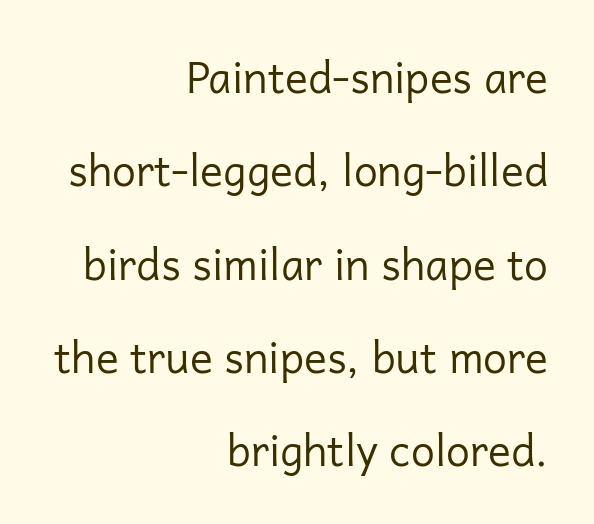
Unbolded letterforms with no extra heft. No extra tracking has been applied to these lines. This sample uses a sans-serif face. Glance below the letters and you will spot only blank space. Do the characters align in a grid? No, the font is proportional. Teacher's note: observe the even right margin — that is flush-right alignment.
